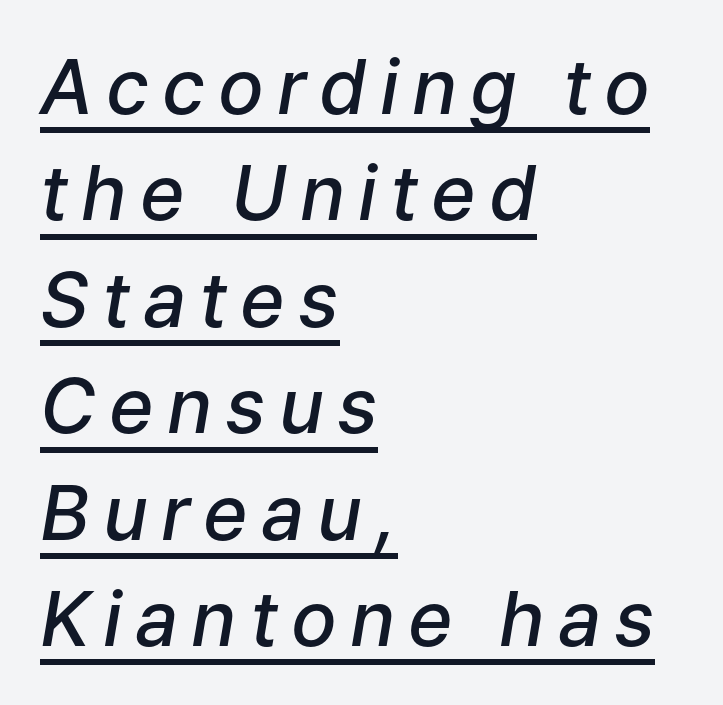
The font is running at a semibold setting, under full bold. This block has exactly the height ordinary leading produces. Note the varied advance widths — an 'i' is clearly narrower than an 'm'. Short and long lines alike share a common starting point at left.
